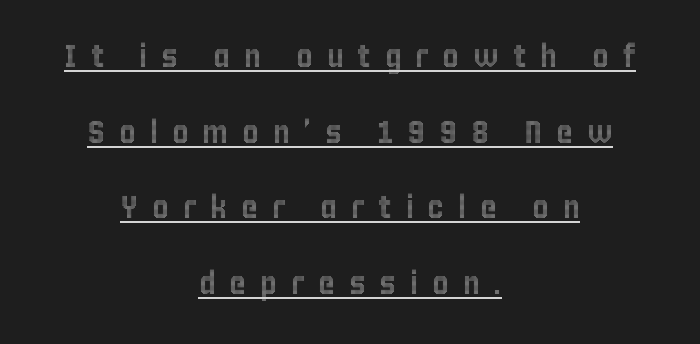
The image shows 32 px condensed type, upright; set centered, loose line spacing (2.36x), unusually wide letter spacing (+0.43 em), underlined; a large x-height.
